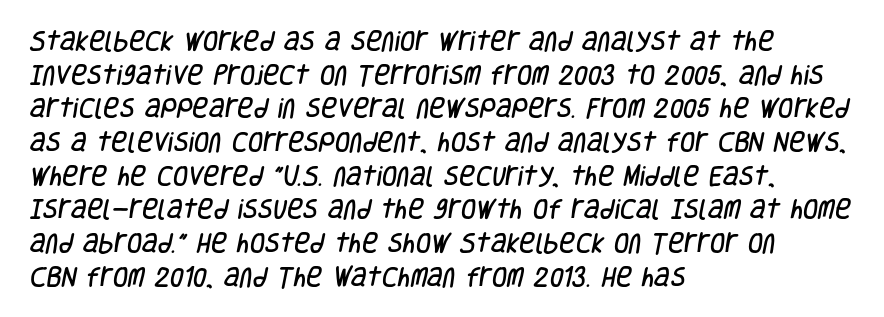
The tracking reads as untouched default to a designer's eye. Rule under the text: the space is simply empty. Leftover space on each line is placed entirely after the last word. The vertical gap from one line to the next is medium.
